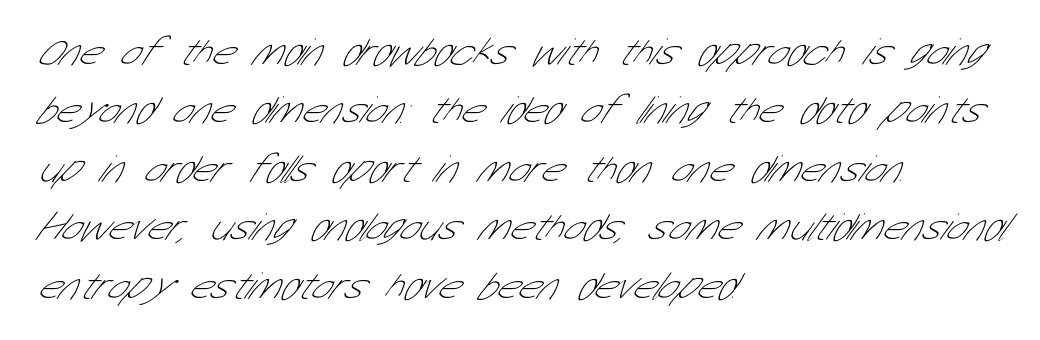
The setting favours the left margin, as ordinary paragraphs usually do. The typeface has the unassuming heft of standard copy or less. Lines of text with bare space underneath. Note the varied advance widths — an 'i' is clearly narrower than an 'm'.
